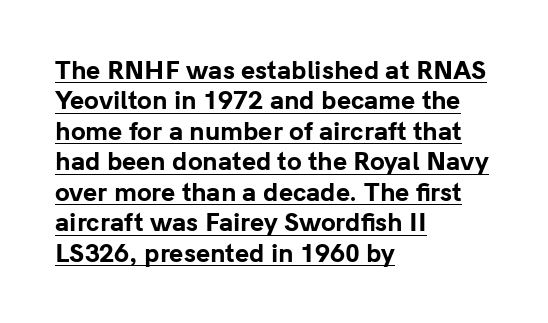
In terms of letterspacing, this is plain default setting. Line spacing here is normal. The glyphs have the mass of a bold cut. Horizontal alignment here is leftward, the default for most running prose. When letters stand straight like this, we call the style roman or upright.
